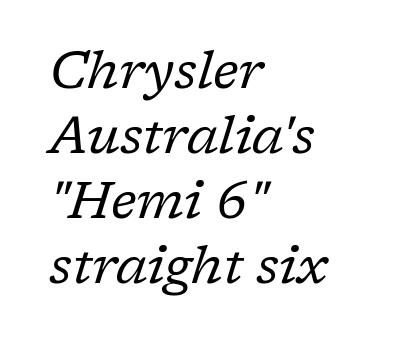
Q: Is the text bold? A: No.
Q: Is the text italic (slanted)? A: Yes, it leans right by about 17 degrees.
Q: Is the typeface a serif or a sans-serif typeface? A: Serif.
Q: Is the text underlined? A: No.
Q: How is the paragraph aligned? A: Left-aligned.
Q: Is the spacing between letters normal or unusually wide? A: Normal.
Q: Is the spacing between lines tight, normal or loose? A: Normal.
Q: Width (condensed, normal, or wide)? A: Normal.
Q: Stroke contrast? A: Low.
Q: x-height? A: Medium.
Q: Monospaced? A: No.
